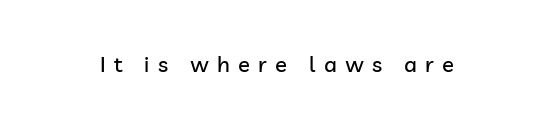
The specimen reads as upright at a glance. Characters follow at a spacing far wider than the type designer built in. The foot of each line stays bare and open.
